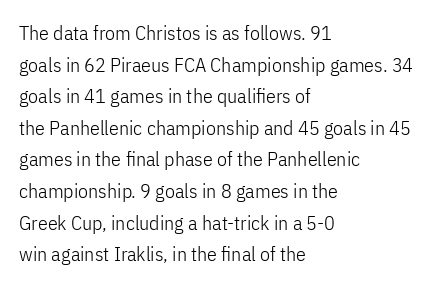
The image shows 20 px text type, upright; set left-aligned, normal line spacing (1.58x), normal letter spacing, not underlined.
